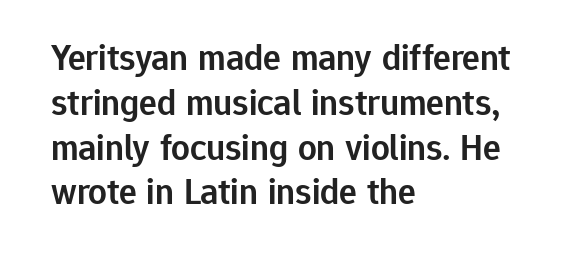
The passage shown has conventional tracking throughout. Looks like regular typesetting: each glyph gets only the width it needs. Serif or sans? Sans — the stroke terminals are bare. Italic? Not at all — the glyphs are vertical. Bare-footed words on every line.
